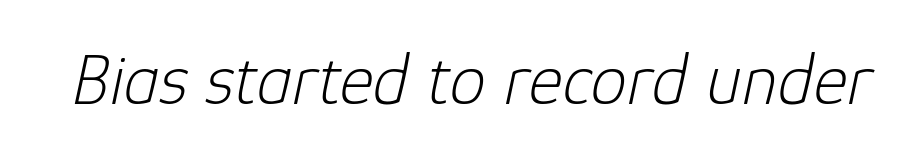
This is oblique type, the kind used for emphasis or titles. Ink coverage per letter is moderate at most. Glyph-to-glyph distance matches everyday printed text. This sample has the flowing, uneven cadence of proportional lettering.
